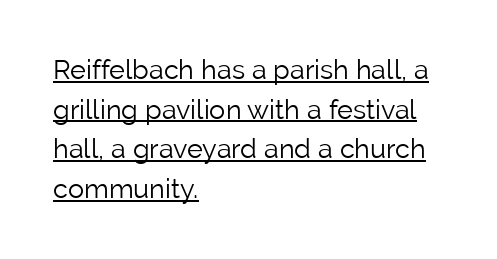
Teacher's note: observe the even left margin — that is flush-left alignment. Does the leading feel generous? No, just average. Notice how a bar underscores the lettering throughout. Compared with a typical body face, this is equally light or lighter still.
